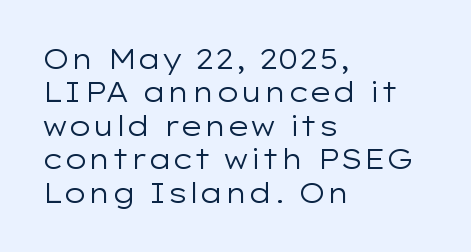
Q: Is the text bold? A: No.
Q: Is the text italic (slanted)? A: No, it is upright.
Q: Is the text underlined? A: No.
Q: How is the paragraph aligned? A: Left-aligned.
Q: Is the spacing between letters normal or unusually wide? A: Normal.
